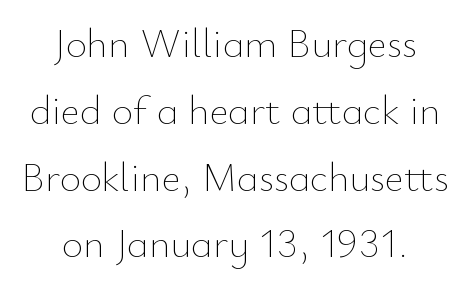
Words float on clear page, feet unadorned. The type sits square on the baseline with zero lean. You could not count columns in this text — the font is proportionally spaced. Nothing unusual about the tracking: characters are spaced as the font intends. Whoever set this chose a conventional vertical rhythm. Vertical stems look standard width or narrower in stroke.
